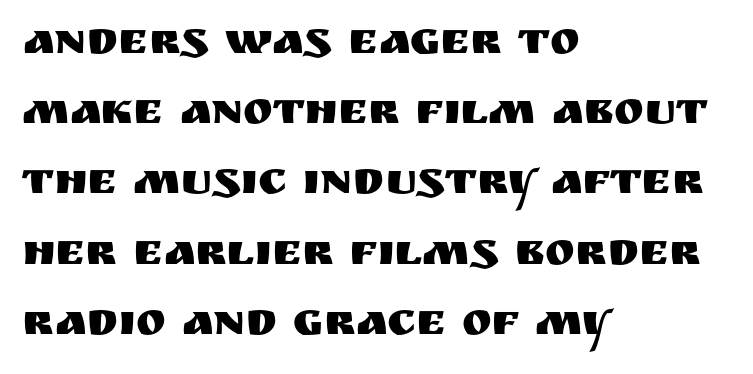
The image shows 45 px sans-serif type, upright; set left-aligned, normal line spacing (1.56x), normal letter spacing, not underlined; medium stroke contrast and a large x-height.
